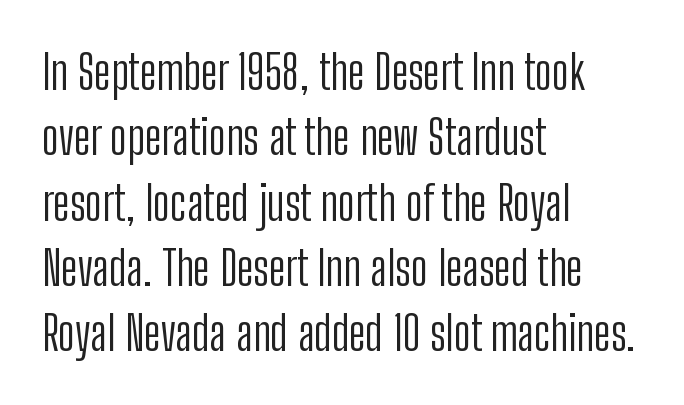
Q: Is the text bold? A: No.
Q: Is the text italic (slanted)? A: No, it is upright.
Q: Is the typeface a serif or a sans-serif typeface? A: Sans-serif.
Q: Is the text underlined? A: No.
Q: How is the paragraph aligned? A: Left-aligned.
Q: Is the spacing between letters normal or unusually wide? A: Normal.
Q: Is the spacing between lines tight, normal or loose? A: Normal.
Q: Width (condensed, normal, or wide)? A: Condensed.
Q: Stroke contrast? A: Low.
Q: x-height? A: Medium.
Q: Monospaced? A: No.
